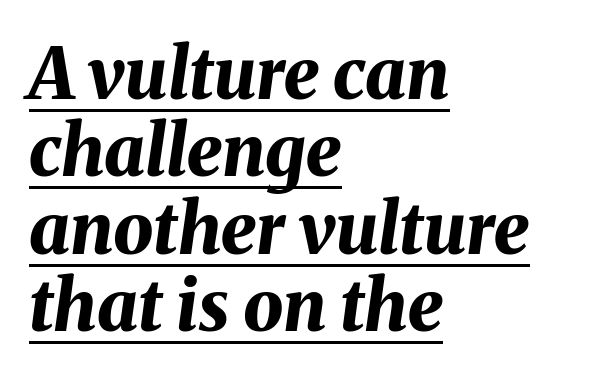
The image shows 71 px bold type, italic (leaning right); set left-aligned, tight line spacing (1.09x), normal letter spacing, underlined; medium stroke contrast and a medium x-height.
